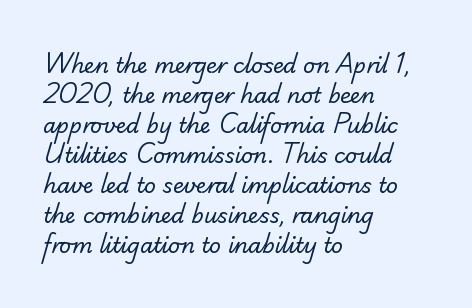
Q: Is the text bold? A: No.
Q: Is the text underlined? A: No.
Q: How is the paragraph aligned? A: Left-aligned.
Q: Is the spacing between letters normal or unusually wide? A: Normal.
Q: Is the spacing between lines tight, normal or loose? A: Normal.
